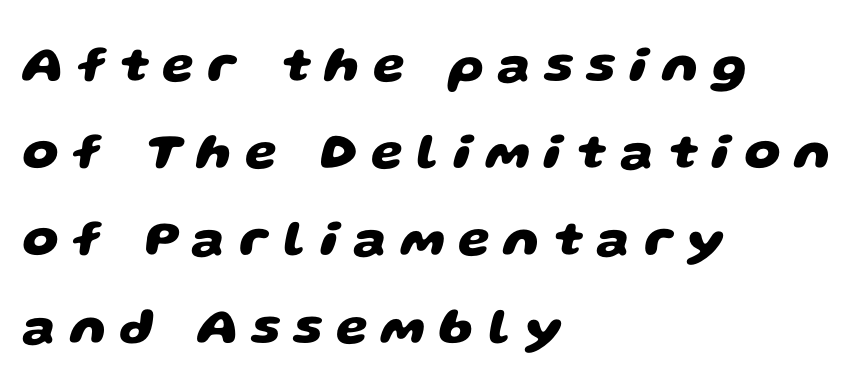
Q: Is the text bold? A: Yes.
Q: Is the typeface a serif or a sans-serif typeface? A: Sans-serif.
Q: Is the text underlined? A: No.
Q: How is the paragraph aligned? A: Left-aligned.
Q: Is the spacing between letters normal or unusually wide? A: Unusually wide.
Q: Width (condensed, normal, or wide)? A: Wide.
Q: Stroke contrast? A: Low.
Q: x-height? A: Large.
Q: Monospaced? A: No.
